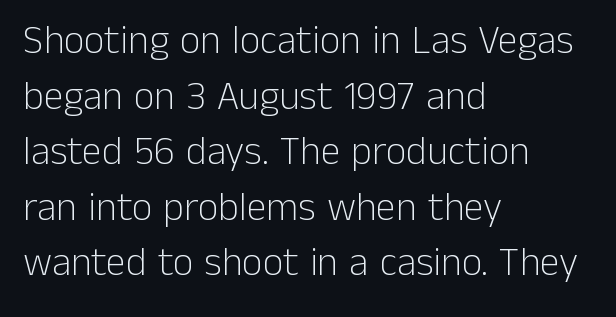
Posture: upright roman. Each stroke keeps to a modest, everyday thickness or less. The setting favours the left margin, as ordinary paragraphs usually do. Is this a sans? Yes — the strokes have no serifs. How are the letters spaced? Ordinarily, with no added tracking. Each new line begins a customary step beneath the previous one.
